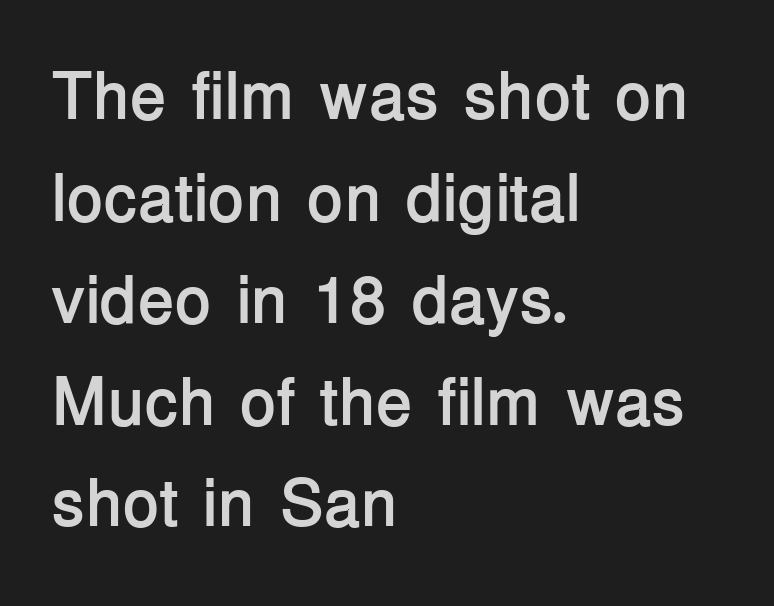
The passage shown stacks its lines at a standard gap. Horizontally, the lines are justified to the leading edge only. Here the glyphs are tracked normally, forming tight word shapes. Does the type have serifs? No, each stem ends abruptly. The strip under each line holds only bare page.
